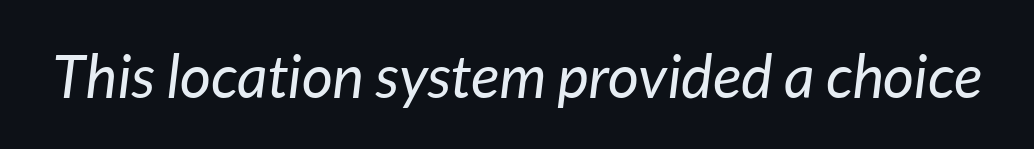
Q: Is the text bold? A: No.
Q: Is the text italic (slanted)? A: Yes, it leans right by about 7 degrees.
Q: Is the text underlined? A: No.
Q: Is the spacing between letters normal or unusually wide? A: Normal.
Q: Width (condensed, normal, or wide)? A: Normal.
Q: Stroke contrast? A: Low.
Q: x-height? A: Medium.
Q: Monospaced? A: No.
